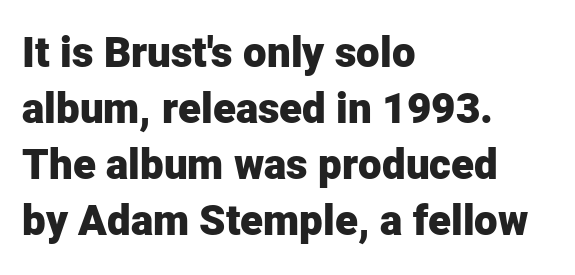
The image shows 42 px heavy sans-serif type, upright; set left-aligned, normal line spacing (1.33x), normal letter spacing, not underlined; low stroke contrast and a medium x-height.
